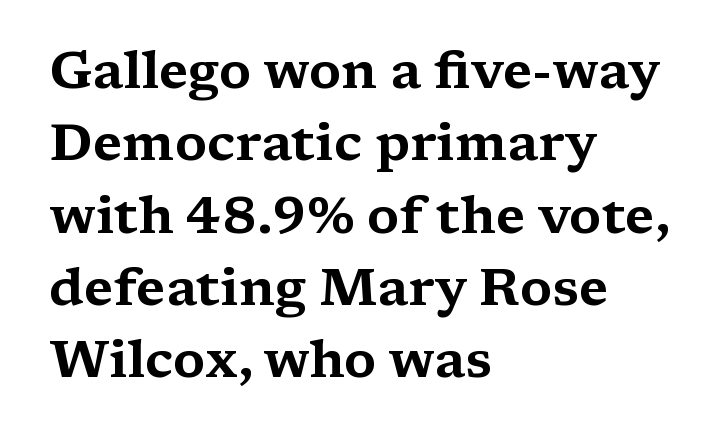
Each line starts at the same left margin while the right side varies. A typesetter would mark this as roman, not italic. The specimen omits any rule beneath the text block's lines. To sum up the face: it has serifs. Is this a fixed-width face? No — the glyphs have proportional, varying widths. Line spacing here is normal.
